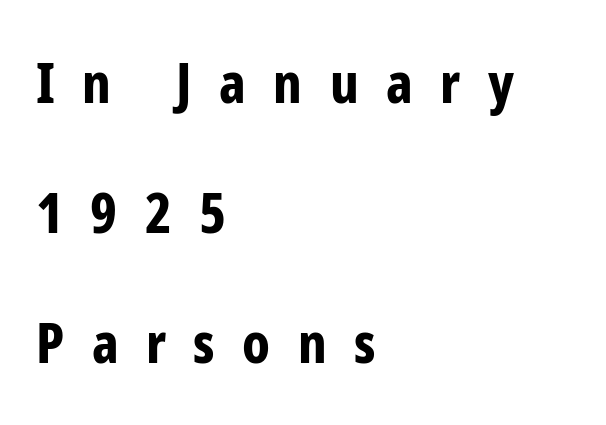
The rendering uses natural spacing where letterforms have individual widths. One glance says open: line gaps are wider than usual. Glance below the letters and you will spot only blank space. These lines stack with their left ends in a neat column. Heavy, bold letterforms. Spacing between characters has been opened up far beyond the box default.
